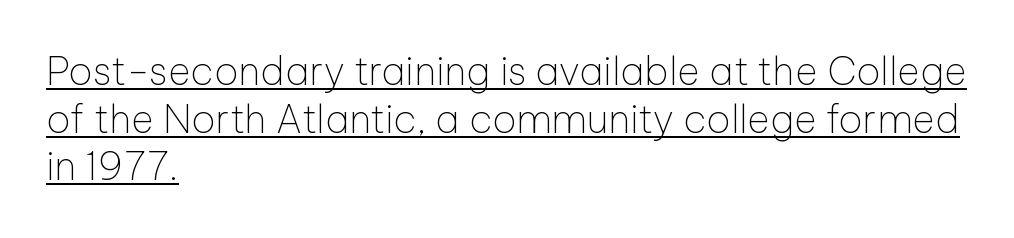
{"serif": "no", "italic": "no", "bold": "no", "weight": "thin", "width": "normal", "stroke_contrast": "low", "x_height": "medium", "monospaced": "no", "underline": "yes", "align": "left", "line_spacing_ratio": 1.22, "letter_spacing": "normal", "letter_spacing_em": 0.0, "glyph_px": 39}
